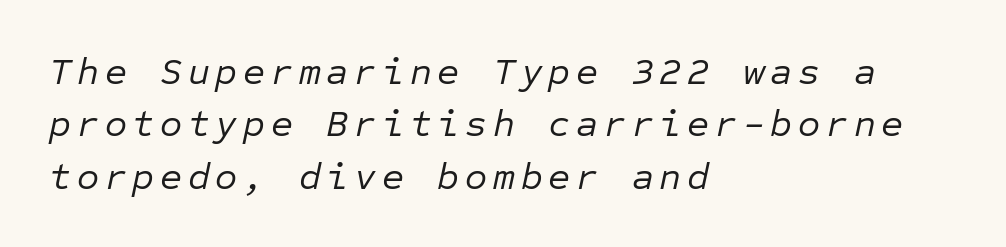
Q: Is the text bold? A: No.
Q: Is the text italic (slanted)? A: Yes, it leans right by about 12 degrees.
Q: Is the text underlined? A: No.
Q: How is the paragraph aligned? A: Left-aligned.
Q: Is the spacing between lines tight, normal or loose? A: Normal.
Q: Width (condensed, normal, or wide)? A: Normal.
Q: Stroke contrast? A: Low.
Q: x-height? A: Medium.
Q: Monospaced? A: Yes.
